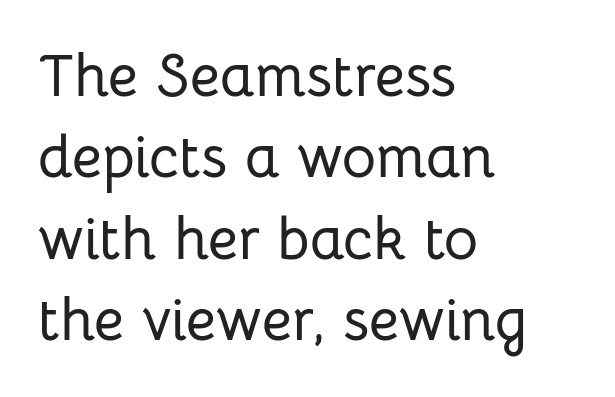
Q: Is the text italic (slanted)? A: No, it is upright.
Q: Is the typeface a serif or a sans-serif typeface? A: Sans-serif.
Q: Is the text underlined? A: No.
Q: How is the paragraph aligned? A: Left-aligned.
Q: Is the spacing between letters normal or unusually wide? A: Normal.
Q: Is the spacing between lines tight, normal or loose? A: Normal.
Q: Width (condensed, normal, or wide)? A: Normal.
Q: Stroke contrast? A: Low.
Q: x-height? A: Medium.
Q: Monospaced? A: No.
